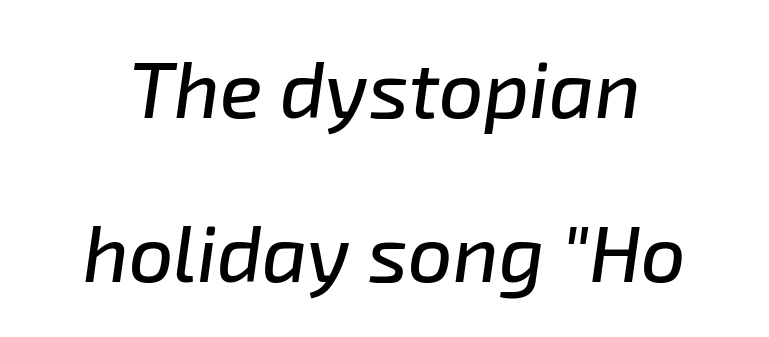
Letters rest on an invisible, unmarked baseline. Students, note that the glyphs here touch the page at normal intervals. A typesetter would mark this as italic. Interline gaps are noticeably wide in this sample. Spacing verdict: proportional, widths tailored to each character.
